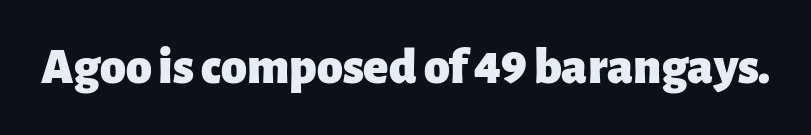
{"serif": "no", "italic": "no", "bold": "yes", "weight": "heavy", "width": "normal", "stroke_contrast": "low", "x_height": "medium", "monospaced": "no", "underline": "no", "letter_spacing": "normal", "letter_spacing_em": 0.0, "glyph_px": 52}
